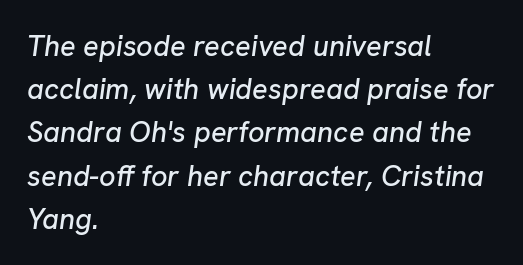
The whole block is typeset with a tilt. Tracking value appears to be zero — textbook default spacing. This sample is left-justified, so line endings fall wherever the words run out. Each row of text sits above clean, open space.
